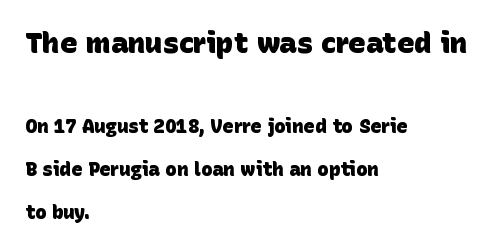
{"serif": "no", "bold": "yes", "weight": "heavy", "width": "normal", "stroke_contrast": "low", "x_height": "large", "monospaced": "no", "underline": "no", "align": "left", "line_spacing": "loose", "line_spacing_ratio": 2.27, "letter_spacing": "normal", "letter_spacing_em": 0.0, "larger_block": "first", "size_ratio": 1.53, "glyph_px": 29}
